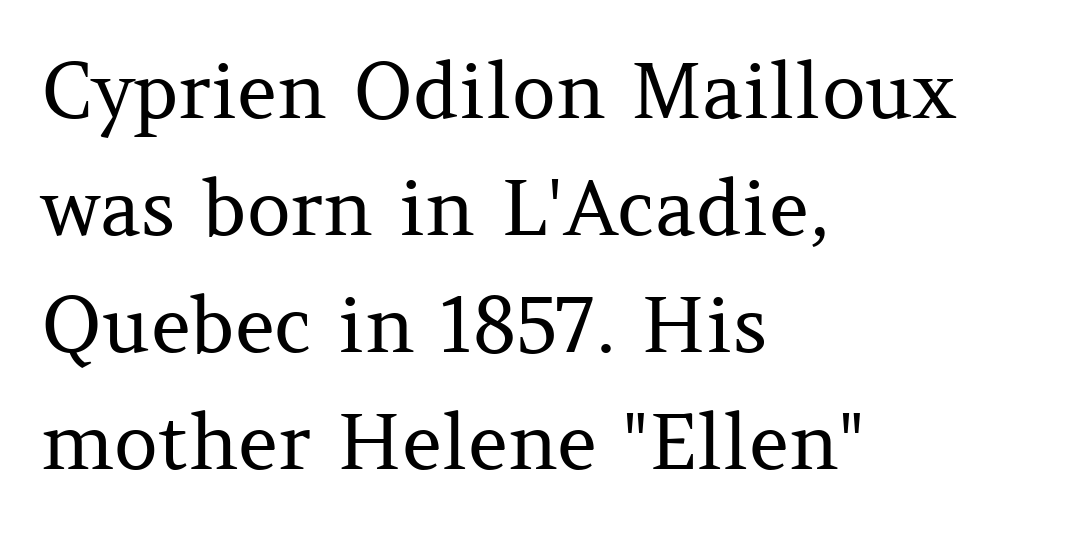
{"serif": "yes", "italic": "no", "bold": "no", "weight": "regular", "width": "normal", "stroke_contrast": "medium", "x_height": "medium", "monospaced": "no", "underline": "no", "align": "left", "line_spacing": "normal", "line_spacing_ratio": 1.52, "letter_spacing": "normal", "letter_spacing_em": 0.0, "glyph_px": 77}
